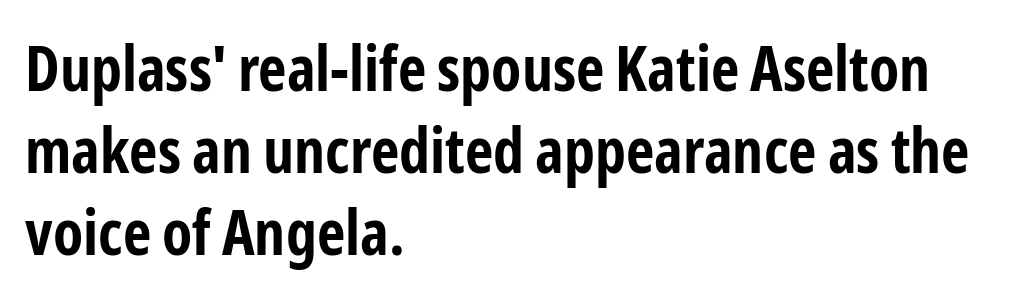
The image shows 62 px bold, condensed sans-serif type, upright; set left-aligned, normal line spacing (1.32x), normal letter spacing, not underlined; low stroke contrast and a medium x-height.
